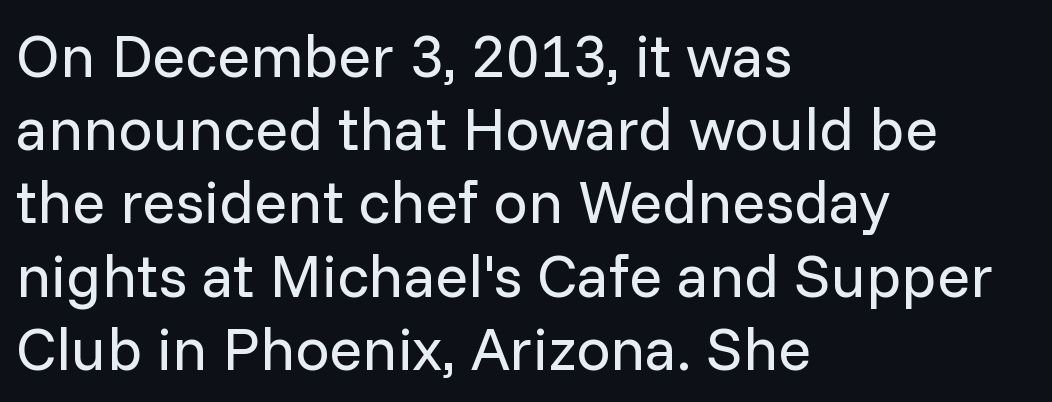
Q: Is the text bold? A: No.
Q: Is the text italic (slanted)? A: No, it is upright.
Q: Is the typeface a serif or a sans-serif typeface? A: Sans-serif.
Q: Is the text underlined? A: No.
Q: How is the paragraph aligned? A: Left-aligned.
Q: Is the spacing between letters normal or unusually wide? A: Normal.
Q: Width (condensed, normal, or wide)? A: Normal.
Q: Stroke contrast? A: Low.
Q: x-height? A: Medium.
Q: Monospaced? A: No.
